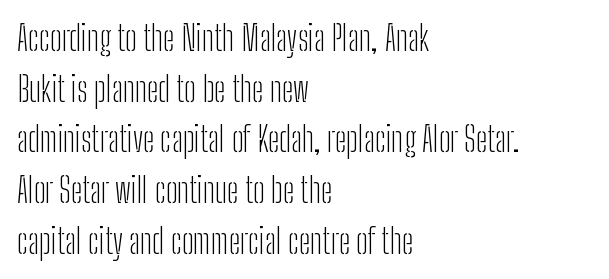
Do the letters lean? They stand straight. The baseline area is clear. The face used here is proportionally spaced, like ordinary book or web type. Nothing sits at the stroke ends, so this counts as sans-serif. The block of text has a typical density, with ordinary space between rows.
